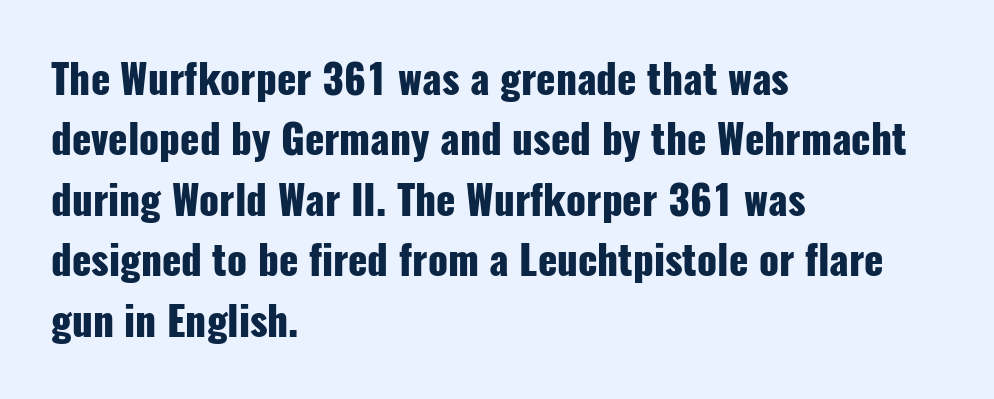
{"serif": "no", "italic": "no", "bold": "yes", "weight": "heavy", "width": "condensed", "stroke_contrast": "low", "x_height": "medium", "monospaced": "no", "underline": "no", "align": "left", "line_spacing": "normal", "line_spacing_ratio": 1.51, "letter_spacing": "normal", "letter_spacing_em": 0.0, "glyph_px": 40}
